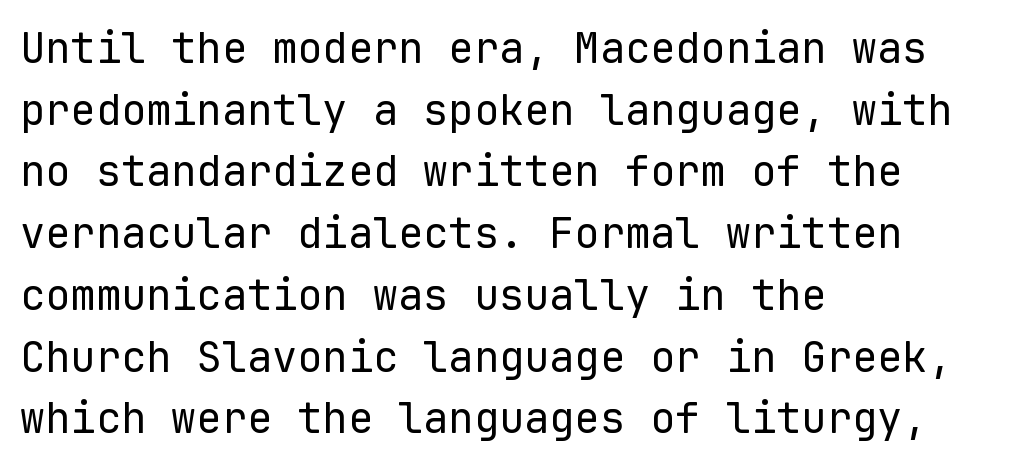
The image shows 42 px regular-weight sans-serif type, upright, monospaced; set left-aligned, normal line spacing (1.47x), normal letter spacing, not underlined; low stroke contrast and a medium x-height.
